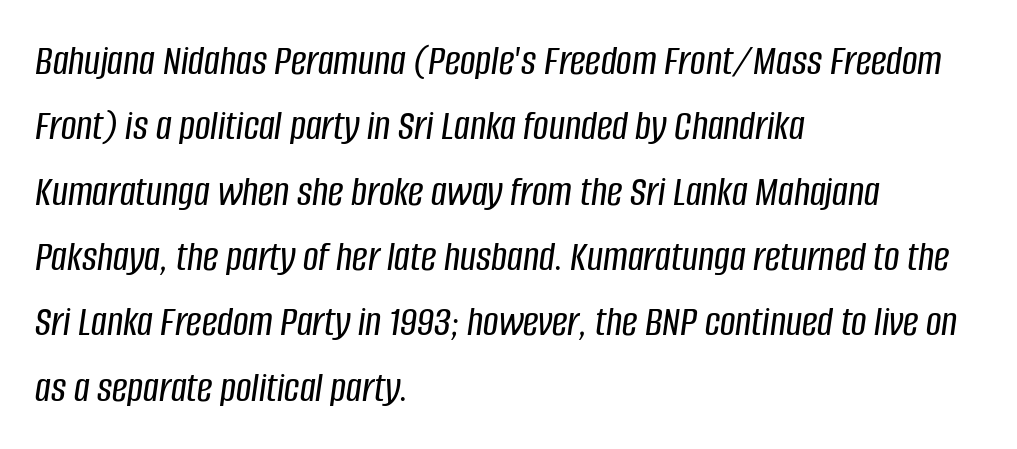
Q: Is the text italic (slanted)? A: Yes, it leans right by about 8 degrees.
Q: Is the text underlined? A: No.
Q: How is the paragraph aligned? A: Left-aligned.
Q: Is the spacing between letters normal or unusually wide? A: Normal.
Q: Is the spacing between lines tight, normal or loose? A: Normal.
Q: Width (condensed, normal, or wide)? A: Condensed.
Q: Stroke contrast? A: Low.
Q: x-height? A: Large.
Q: Monospaced? A: No.
